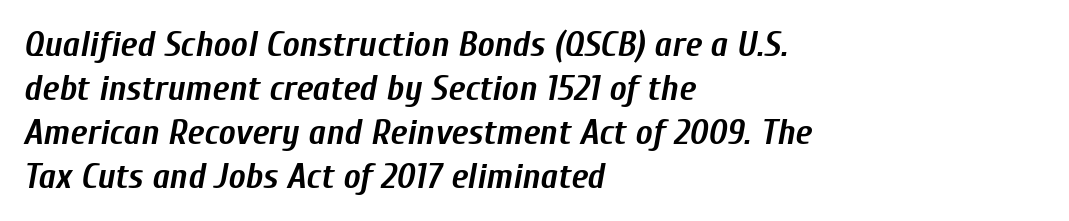
You can tell it's italic because the verticals aren't actually vertical. Nothing unusual about the tracking: characters are spaced as the font intends. The passage shown is not underscored anywhere. Caption: multi-line text, flush left, ragged right. The letters advance in unequal steps, a hallmark of proportional type.
